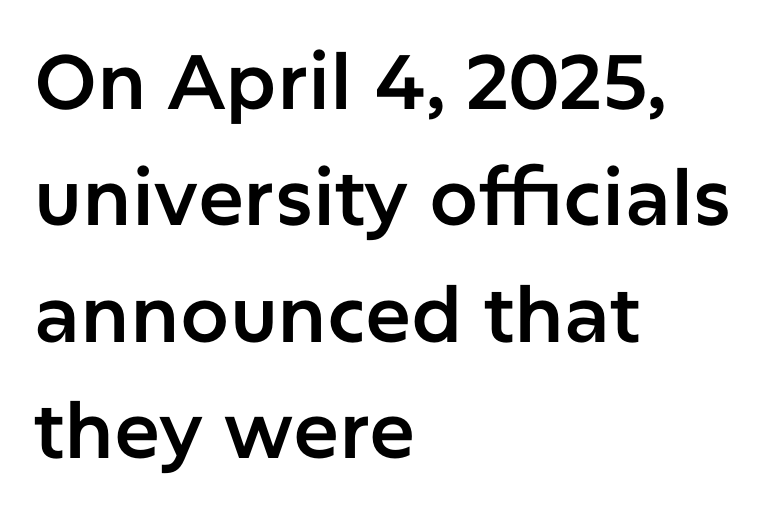
{"serif": "no", "italic": "no", "width": "normal", "stroke_contrast": "low", "x_height": "medium", "monospaced": "no", "underline": "no", "align": "left", "line_spacing": "normal", "line_spacing_ratio": 1.51, "letter_spacing": "normal", "letter_spacing_em": 0.0, "glyph_px": 77}
